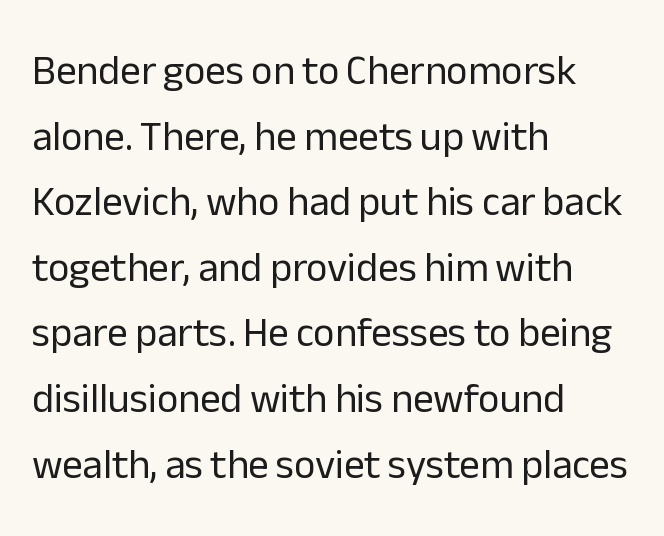
Q: Is the text bold? A: No.
Q: Is the text italic (slanted)? A: No, it is upright.
Q: Is the typeface a serif or a sans-serif typeface? A: Sans-serif.
Q: Is the text underlined? A: No.
Q: How is the paragraph aligned? A: Left-aligned.
Q: Is the spacing between letters normal or unusually wide? A: Normal.
Q: Is the spacing between lines tight, normal or loose? A: Normal.
Q: Width (condensed, normal, or wide)? A: Normal.
Q: Stroke contrast? A: Low.
Q: x-height? A: Medium.
Q: Monospaced? A: No.
